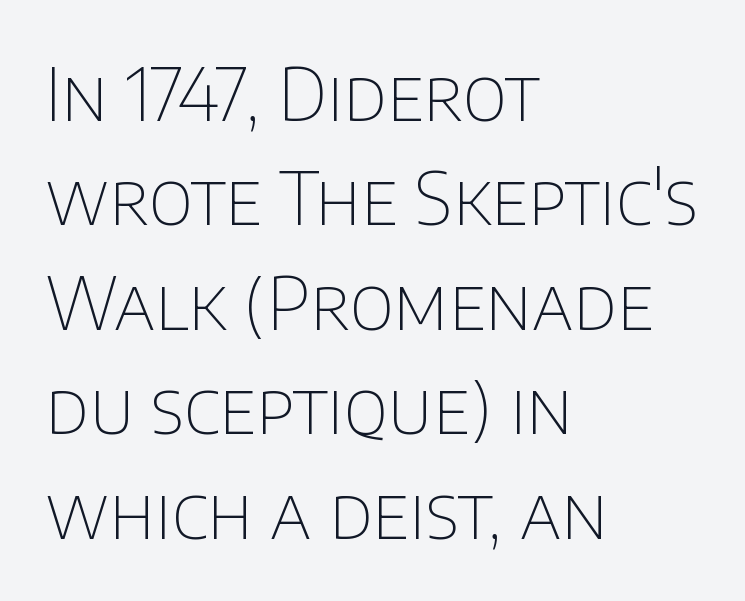
The image shows 73 px thin sans-serif type, upright; set left-aligned, normal line spacing (1.43x), normal letter spacing, not underlined; low stroke contrast and a large x-height.
